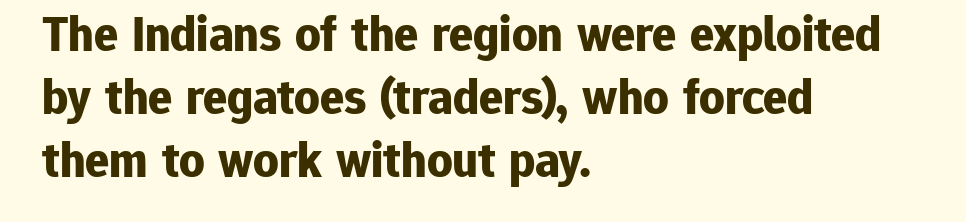
Thick stems and heavy bowls — unmistakably bold. The space beneath each line is pristine and unruled. Between one letter and the next there's only the usual sliver of space. The letters advance in unequal steps, a hallmark of proportional type.
